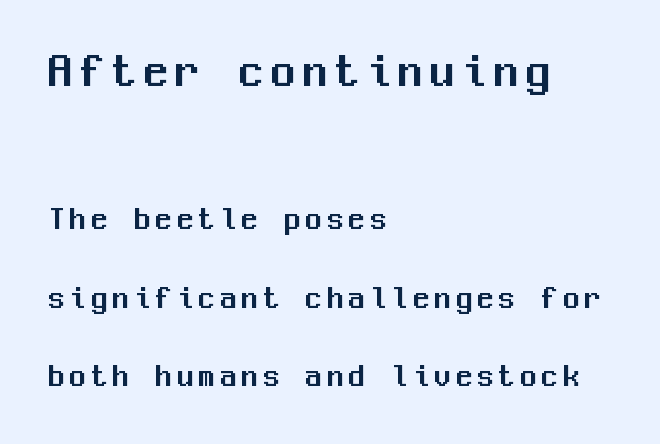
Q: Is the text italic (slanted)? A: No, it is upright.
Q: Is the typeface a serif or a sans-serif typeface? A: Sans-serif.
Q: Is the text underlined? A: No.
Q: How is the paragraph aligned? A: Left-aligned.
Q: Is the spacing between lines tight, normal or loose? A: Loose.
Q: Which block of text is set in a larger size, the first (top) or the second (bottom)? A: The first (top) one.
Q: Width (condensed, normal, or wide)? A: Normal.
Q: Stroke contrast? A: Medium.
Q: x-height? A: Medium.
Q: Monospaced? A: Yes.
